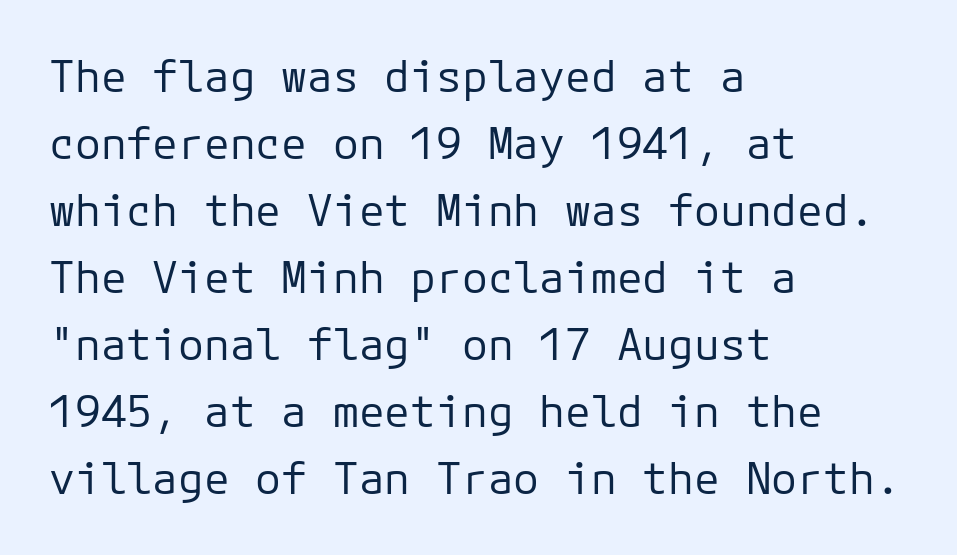
Q: Is the text bold? A: No.
Q: Is the text italic (slanted)? A: No, it is upright.
Q: Is the typeface a serif or a sans-serif typeface? A: Sans-serif.
Q: Is the text underlined? A: No.
Q: How is the paragraph aligned? A: Left-aligned.
Q: Is the spacing between letters normal or unusually wide? A: Normal.
Q: Is the spacing between lines tight, normal or loose? A: Normal.
Q: Width (condensed, normal, or wide)? A: Normal.
Q: Stroke contrast? A: Low.
Q: x-height? A: Medium.
